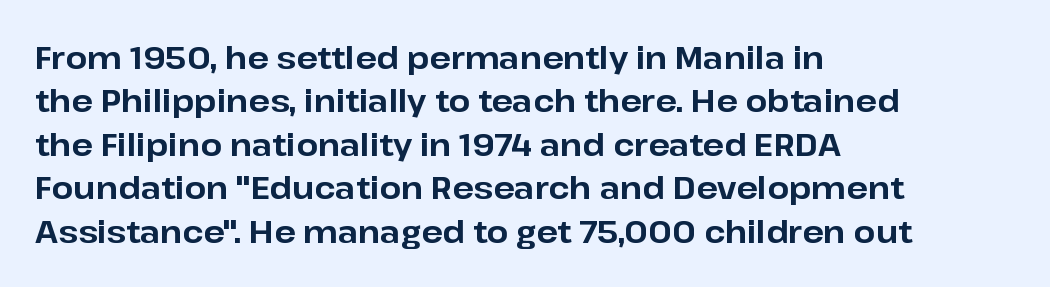
The image shows 31 px bold sans-serif type, upright; set left-aligned, normal line spacing (1.4x), normal letter spacing, not underlined; low stroke contrast and a medium x-height.
